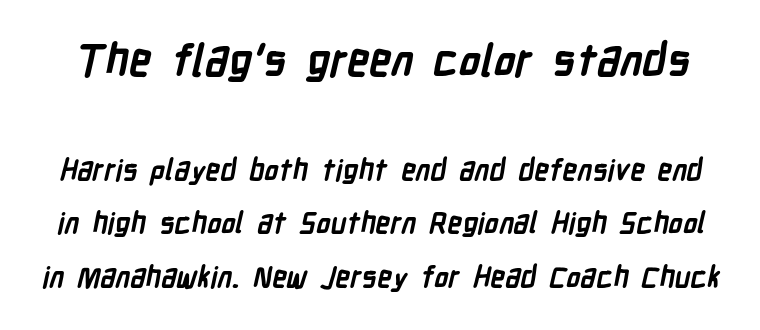
The image shows 44 px semibold, condensed sans-serif type; set line spacing 1.85x, normal letter spacing, not underlined; the first (top) block is 1.52x larger; low stroke contrast and a medium x-height.
